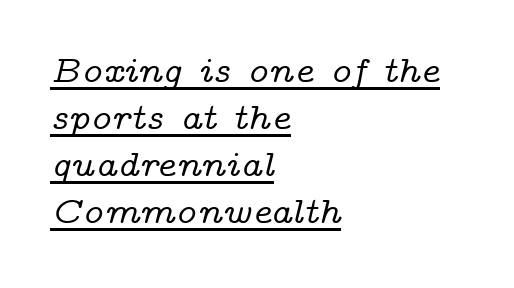
Q: Is the text italic (slanted)? A: Yes, it leans right by about 14 degrees.
Q: Is the typeface a serif or a sans-serif typeface? A: Serif.
Q: Is the text underlined? A: Yes.
Q: How is the paragraph aligned? A: Left-aligned.
Q: Is the spacing between letters normal or unusually wide? A: Normal.
Q: Is the spacing between lines tight, normal or loose? A: Normal.
Q: Width (condensed, normal, or wide)? A: Wide.
Q: Stroke contrast? A: Low.
Q: x-height? A: Medium.
Q: Monospaced? A: No.
